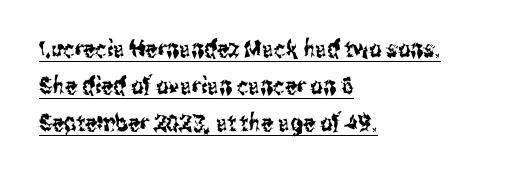
The rendering uses the underline text-decoration. The line texture is even and compact thanks to regular tracking. Upright lettering throughout. A student would call this left alignment; a typographer would say flush left, rag right.
